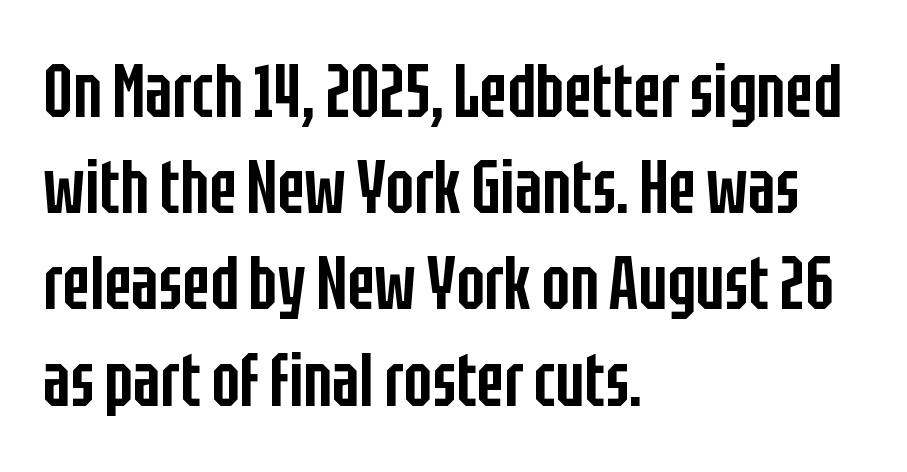
Q: Is the text bold? A: Semi-bold.
Q: Is the text italic (slanted)? A: No, it is upright.
Q: Is the typeface a serif or a sans-serif typeface? A: Sans-serif.
Q: Is the text underlined? A: No.
Q: How is the paragraph aligned? A: Left-aligned.
Q: Is the spacing between letters normal or unusually wide? A: Normal.
Q: Is the spacing between lines tight, normal or loose? A: Normal.
Q: Width (condensed, normal, or wide)? A: Condensed.
Q: Stroke contrast? A: Low.
Q: x-height? A: Large.
Q: Monospaced? A: No.
